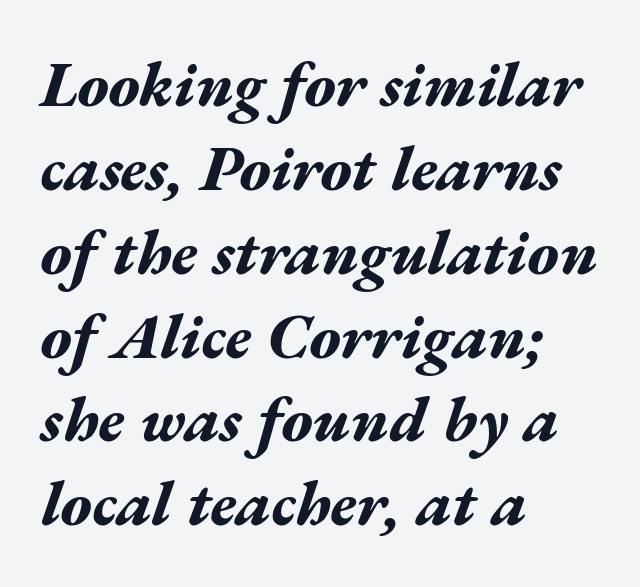
{"italic": "yes", "lean": "right", "slant_degrees": 17, "bold": "yes", "weight": "bold", "width": "wide", "stroke_contrast": "medium", "x_height": "medium", "monospaced": "no", "underline": "no", "align": "left", "line_spacing": "normal", "line_spacing_ratio": 1.31, "letter_spacing": "normal", "letter_spacing_em": 0.0, "glyph_px": 64}
